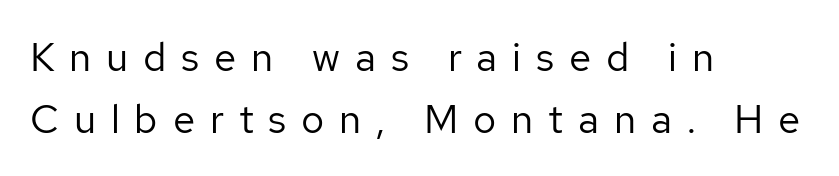
{"serif": "no", "italic": "no", "bold": "no", "weight": "regular", "width": "normal", "stroke_contrast": "low", "x_height": "medium", "monospaced": "no", "underline": "no", "align": "left", "line_spacing": "normal", "line_spacing_ratio": 1.54, "letter_spacing": "wide", "letter_spacing_em": 0.37, "glyph_px": 40}
